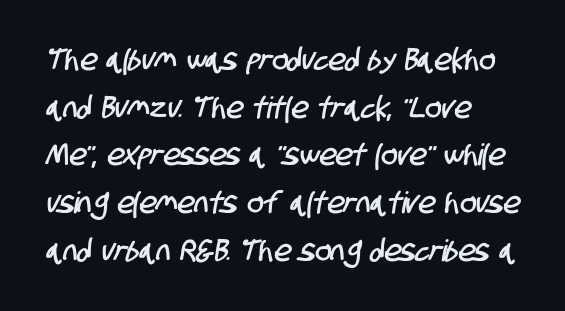
The lines in this sample share a left origin and differ only in where they stop. Font category for this specimen: sans-serif. Beneath every word, the page is bare. The letterforms sit shoulder to shoulder at normal distance. Regular leading. Here the designer chose a conventional face with non-uniform glyph widths.
